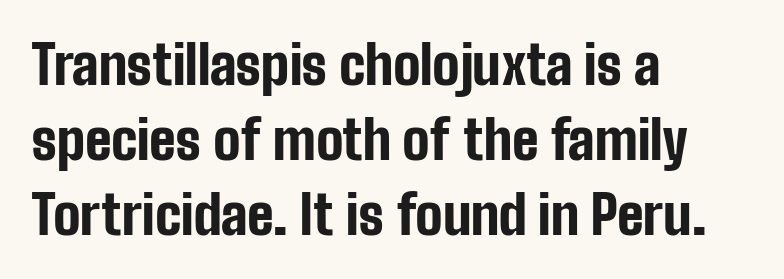
{"serif": "no", "italic": "no", "bold": "yes", "weight": "bold", "width": "condensed", "stroke_contrast": "low", "x_height": "medium", "monospaced": "no", "underline": "no", "align": "left", "line_spacing": "normal", "line_spacing_ratio": 1.39, "letter_spacing": "normal", "letter_spacing_em": 0.0, "glyph_px": 54}
